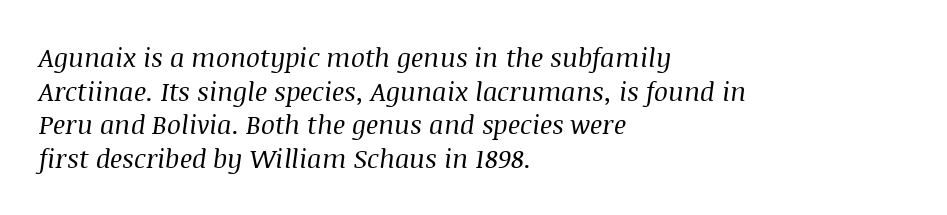
Horizontally, the lines are justified to the leading edge only. The lettering tilts uniformly, giving the passage an italic look. The rendering uses a moderate line-height, typical for paragraphs. Is the letter spacing exaggerated? No — it looks like the ordinary default. A quiet, ordinary-to-light weight characterises the typeface. The zone under the glyphs is completely vacant.
